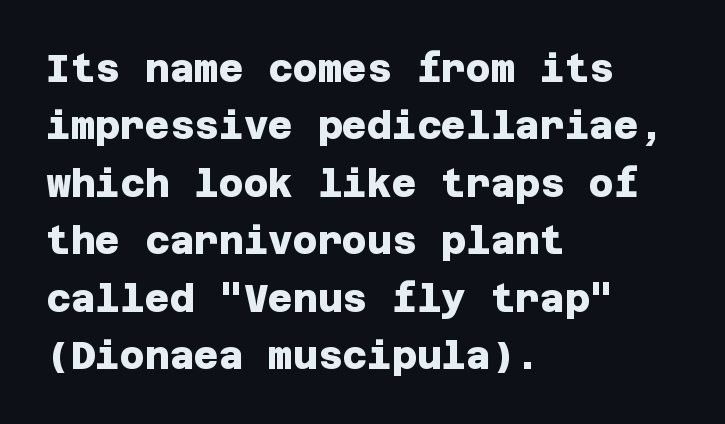
The image shows 38 px heavy sans-serif type; set left-aligned, normal line spacing (1.51x), normal letter spacing, not underlined; low stroke contrast and a large x-height.
